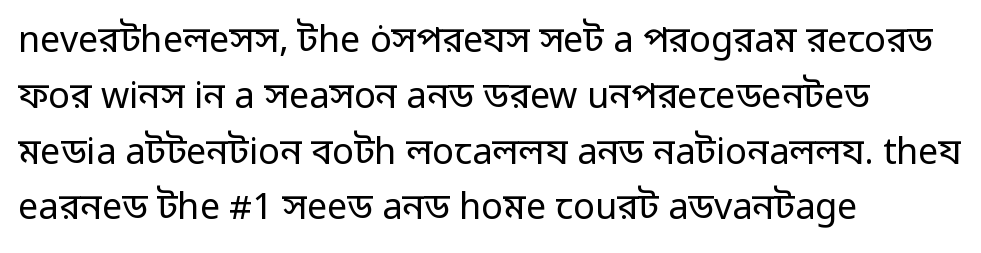
The image shows 36 px regular-weight sans-serif type, upright; set left-aligned, normal line spacing (1.55x), normal letter spacing, not underlined; low stroke contrast and a medium x-height.
